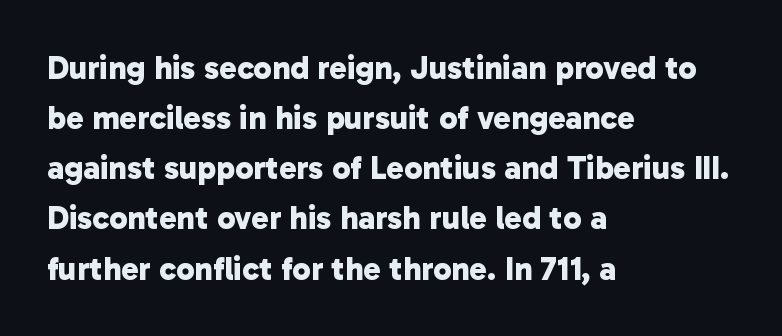
Q: Is the text bold? A: Yes.
Q: Is the typeface a serif or a sans-serif typeface? A: Sans-serif.
Q: Is the text underlined? A: No.
Q: How is the paragraph aligned? A: Left-aligned.
Q: Is the spacing between letters normal or unusually wide? A: Normal.
Q: Is the spacing between lines tight, normal or loose? A: Normal.
Q: Width (condensed, normal, or wide)? A: Normal.
Q: Stroke contrast? A: Low.
Q: x-height? A: Medium.
Q: Monospaced? A: No.
